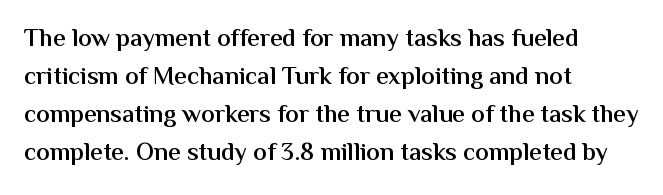
The image shows 25 px text type, upright; set left-aligned, normal line spacing (1.52x), normal letter spacing, not underlined.
